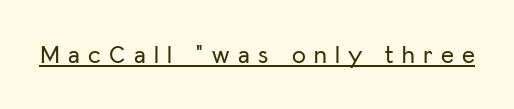
Q: Is the text italic (slanted)? A: No, it is upright.
Q: Is the text underlined? A: Yes.
Q: Is the spacing between letters normal or unusually wide? A: Unusually wide.
